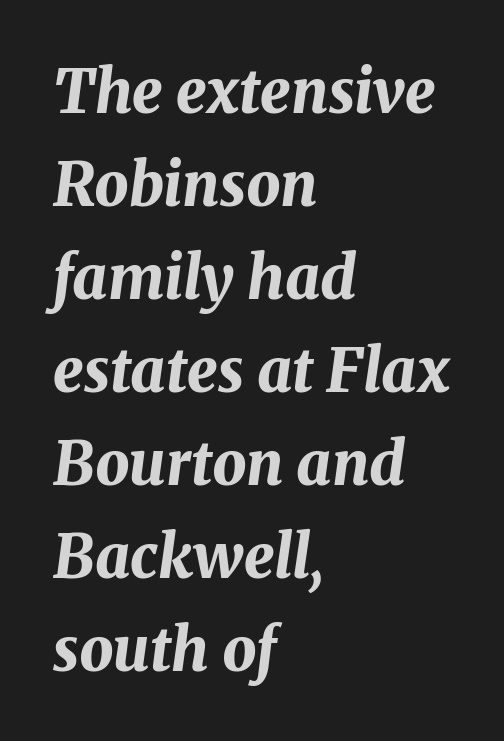
The image shows 60 px bold type, italic (leaning right); set left-aligned, normal line spacing (1.55x), normal letter spacing, not underlined; medium stroke contrast and a medium x-height.
